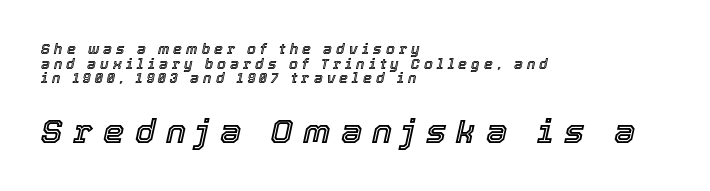
Quick note: underline off. Look at the glyph heights: the lower group is clearly the bigger setting. The typesetter chose a ragged-right arrangement here. Posture: slanted. A typesetter would call this proportional, since set widths differ per character.
